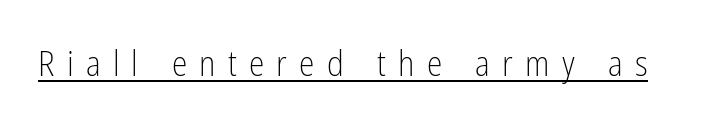
{"serif": "no", "italic": "no", "bold": "no", "weight": "light", "width": "condensed", "stroke_contrast": "low", "x_height": "medium", "monospaced": "no", "underline": "yes", "letter_spacing": "wide", "letter_spacing_em": 0.35, "glyph_px": 35}
